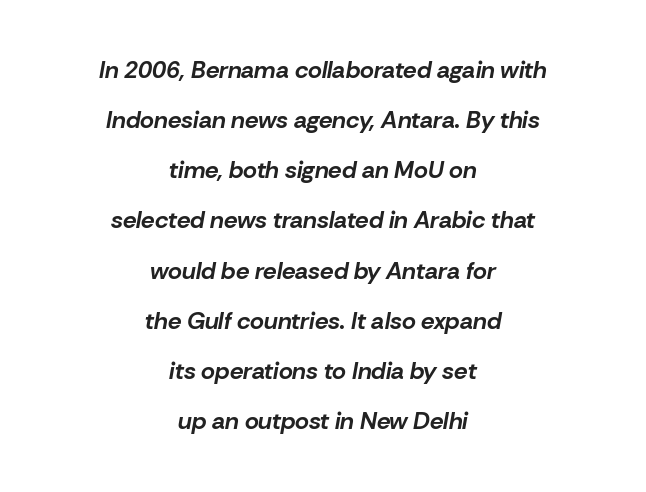
{"italic": "yes", "lean": "right", "slant_degrees": 10, "bold": "yes", "underline": "no", "align": "center", "line_spacing": "loose", "line_spacing_ratio": 2.09, "letter_spacing": "normal", "letter_spacing_em": 0.0, "glyph_px": 24}
